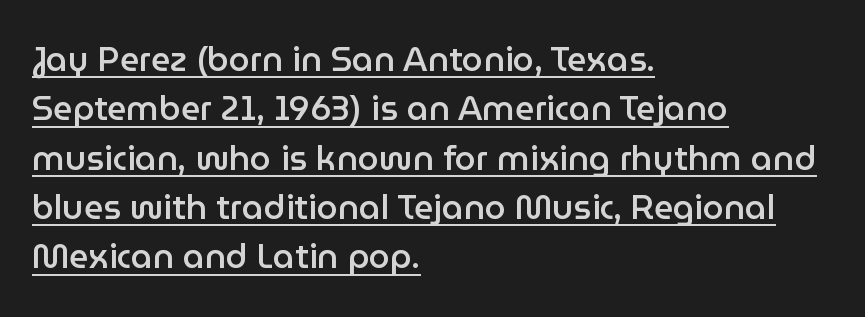
Q: Is the text bold? A: Semi-bold.
Q: Is the text italic (slanted)? A: No, it is upright.
Q: Is the typeface a serif or a sans-serif typeface? A: Sans-serif.
Q: Is the text underlined? A: Yes.
Q: How is the paragraph aligned? A: Left-aligned.
Q: Is the spacing between letters normal or unusually wide? A: Normal.
Q: Is the spacing between lines tight, normal or loose? A: Normal.
Q: Width (condensed, normal, or wide)? A: Normal.
Q: Stroke contrast? A: Low.
Q: x-height? A: Medium.
Q: Monospaced? A: No.
